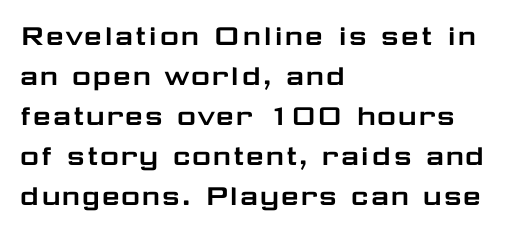
Unmarked baselines from the first word to the last. Notice how the stems are strictly vertical — no italics here. Characters follow at the spacing the type designer built in. The glyphs in this specimen are sans serif. This sample has the flowing, uneven cadence of proportional lettering. Visually the block forms a straight wall on the left and a jagged coastline on the right.
